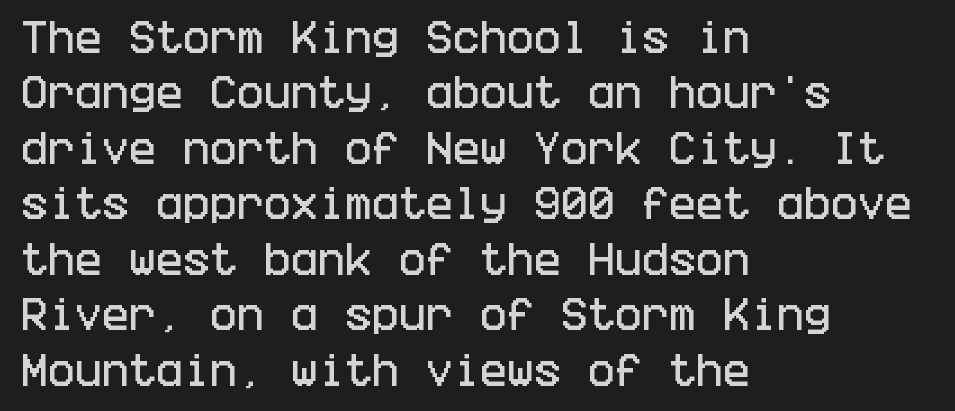
Q: Is the text italic (slanted)? A: No, it is upright.
Q: Is the typeface a serif or a sans-serif typeface? A: Sans-serif.
Q: Is the text underlined? A: No.
Q: How is the paragraph aligned? A: Left-aligned.
Q: Is the spacing between letters normal or unusually wide? A: Normal.
Q: Is the spacing between lines tight, normal or loose? A: Normal.
Q: Width (condensed, normal, or wide)? A: Condensed.
Q: Stroke contrast? A: Low.
Q: x-height? A: Large.
